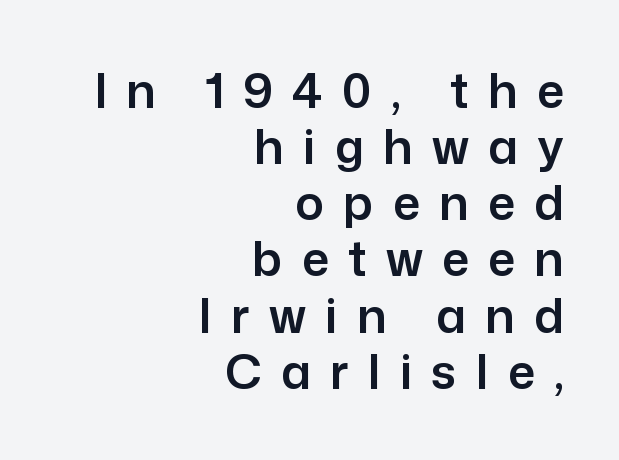
The image shows 48 px sans-serif type, upright; set right-aligned, line spacing 1.17x, unusually wide letter spacing (+0.4 em), not underlined; low stroke contrast and a medium x-height.
